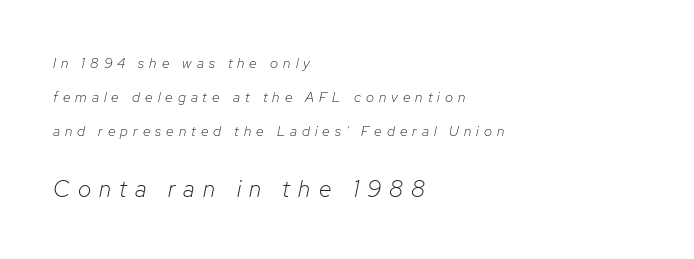
The image shows 23 px text type, italic (leaning right); set left-aligned, loose line spacing (2.42x), unusually wide letter spacing (+0.36 em), not underlined; the second (bottom) block is 1.64x larger.
